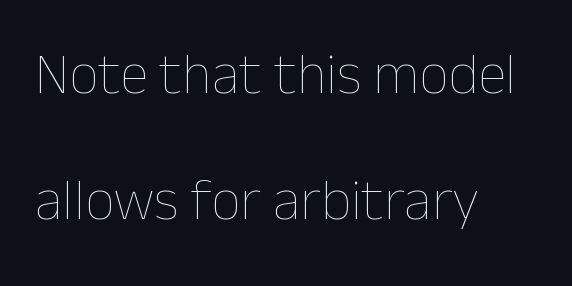
{"italic": "no", "bold": "no", "weight": "thin", "width": "normal", "stroke_contrast": "low", "x_height": "medium", "monospaced": "no", "underline": "no", "align": "left", "line_spacing": "loose", "line_spacing_ratio": 2.18, "letter_spacing": "normal", "letter_spacing_em": 0.0, "glyph_px": 58}
